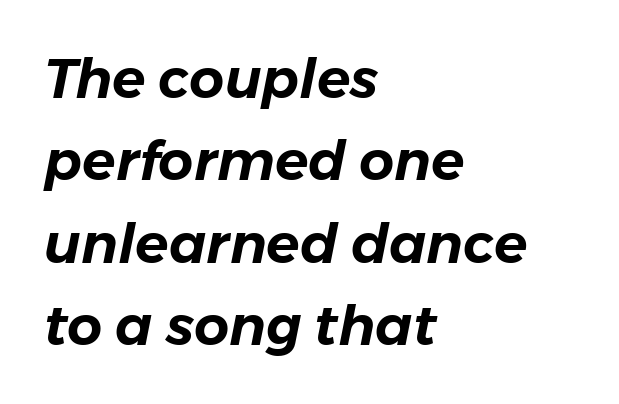
Each word holds together tightly as a unit, with standard inter-letter gaps. The baseline area is clear. Each letter keeps its own natural width here, so spacing adapts to shape. Line starts are locked; line ends wander. Italic? Definitely — the glyphs are oblique.
